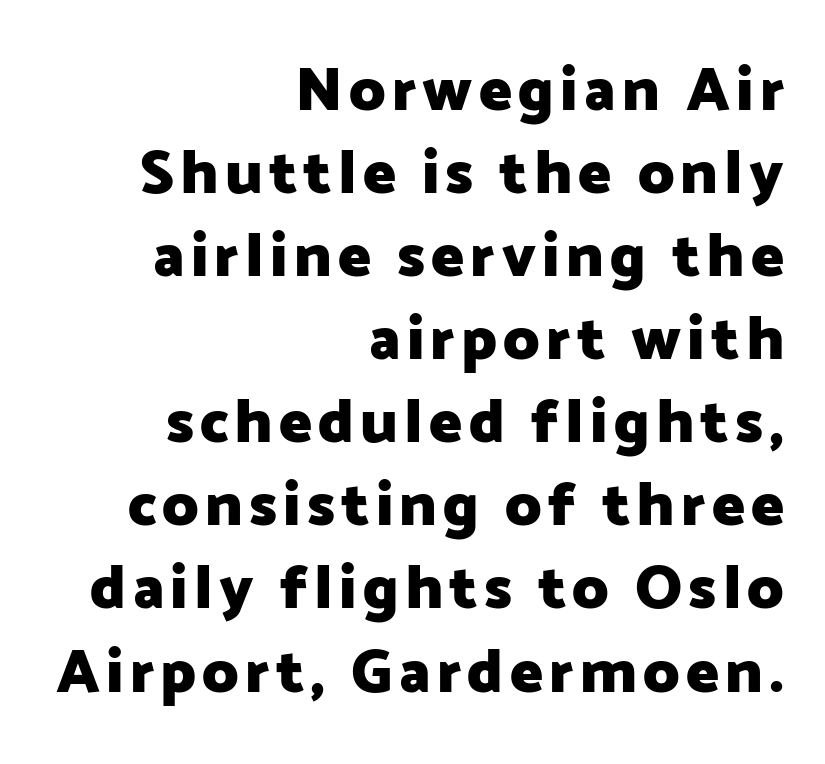
{"serif": "no", "italic": "no", "bold": "yes", "weight": "heavy", "width": "normal", "stroke_contrast": "low", "x_height": "medium", "monospaced": "no", "underline": "no", "align": "right", "line_spacing": "normal", "line_spacing_ratio": 1.34, "glyph_px": 62}
